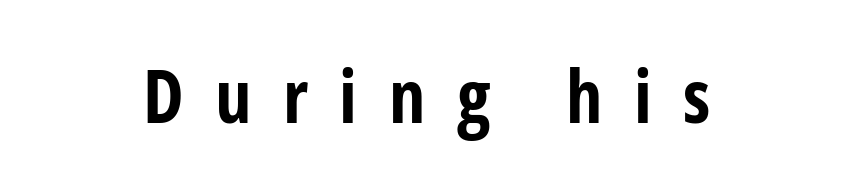
Notice how the passage keeps no hard edge, just a central spine. No word sits above an underline. Stroke terminals: plain, sans-serif. What weight is shown? A full bold with thick strokes. How are the letters spaced? Widely, with obvious added tracking.
